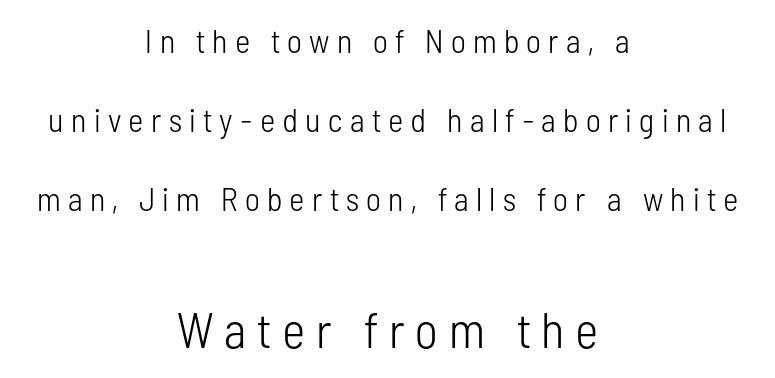
{"serif": "no", "italic": "no", "bold": "no", "weight": "light", "width": "condensed", "stroke_contrast": "low", "x_height": "medium", "monospaced": "no", "underline": "no", "align": "center", "line_spacing": "loose", "line_spacing_ratio": 2.4, "letter_spacing": "wide", "letter_spacing_em": 0.22, "larger_block": "second", "size_ratio": 1.52, "glyph_px": 50}
